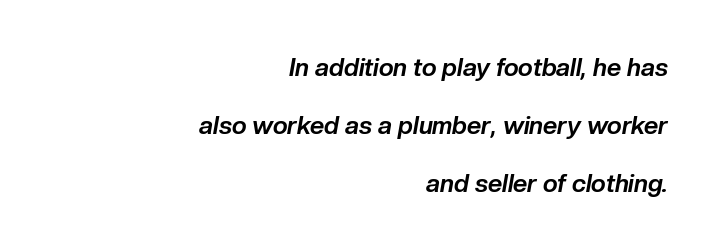
{"italic": "yes", "lean": "right", "slant_degrees": 10, "bold": "yes", "underline": "no", "align": "right", "line_spacing": "loose", "line_spacing_ratio": 2.32, "letter_spacing": "normal", "letter_spacing_em": 0.0, "glyph_px": 25}
